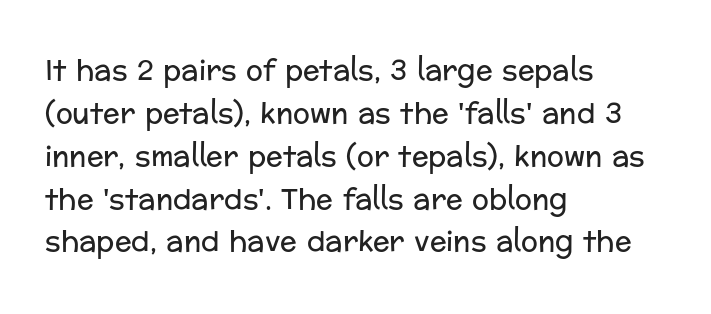
{"serif": "no", "italic": "no", "bold": "no", "weight": "regular", "width": "normal", "stroke_contrast": "low", "x_height": "medium", "monospaced": "no", "underline": "no", "align": "left", "line_spacing": "normal", "line_spacing_ratio": 1.53, "letter_spacing": "normal", "letter_spacing_em": 0.0, "glyph_px": 28}
